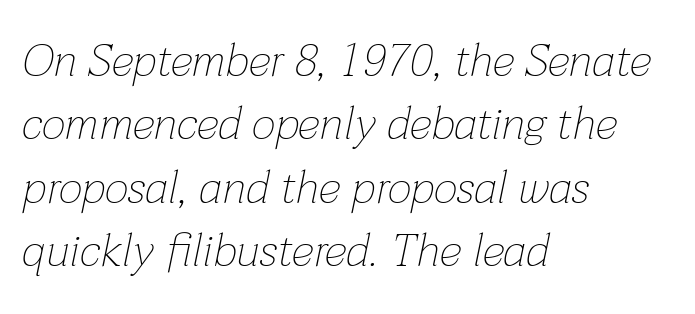
Weight: in the light-to-regular range. Each letter keeps its own natural width here, so spacing adapts to shape. The specimen omits any rule beneath the text block's lines. Does extra space separate the letters? No, they use regular spacing. These lines are set flush left with a ragged right edge.
